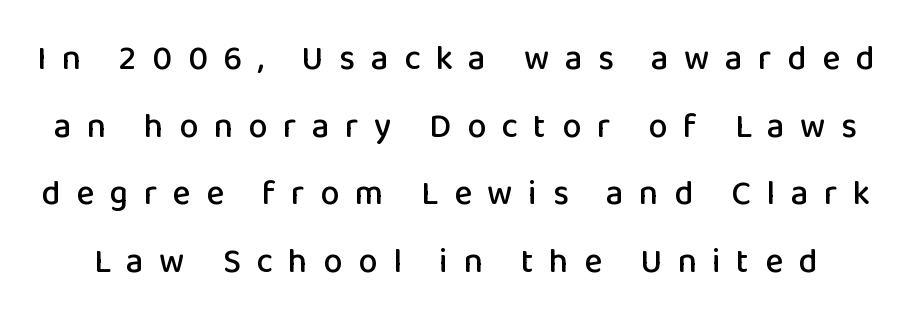
Q: Is the text italic (slanted)? A: No, it is upright.
Q: Is the typeface a serif or a sans-serif typeface? A: Sans-serif.
Q: Is the text underlined? A: No.
Q: Is the spacing between letters normal or unusually wide? A: Unusually wide.
Q: Is the spacing between lines tight, normal or loose? A: Loose.
Q: Width (condensed, normal, or wide)? A: Normal.
Q: Stroke contrast? A: Low.
Q: x-height? A: Medium.
Q: Monospaced? A: No.
